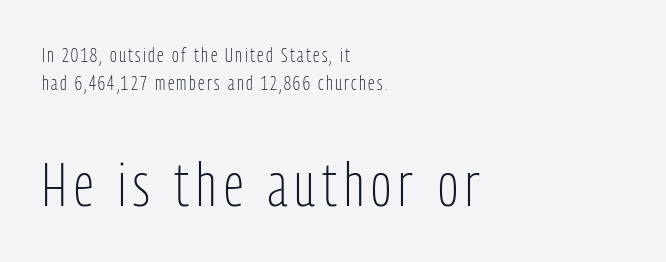
{"serif": "no", "italic": "no", "bold": "no", "weight": "light", "width": "condensed", "stroke_contrast": "low", "x_height": "medium", "monospaced": "no", "underline": "no", "align": "left", "line_spacing": "normal", "line_spacing_ratio": 1.42, "larger_block": "second", "size_ratio": 3.0, "glyph_px": 60}
